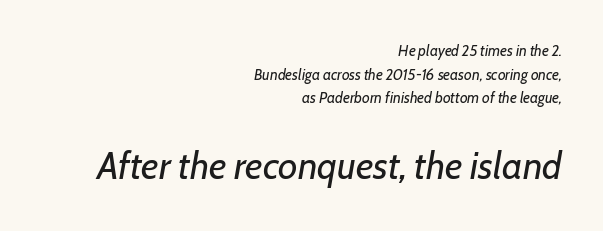
Q: Is the text bold? A: No.
Q: Is the text italic (slanted)? A: Yes, it leans right by about 7 degrees.
Q: Is the text underlined? A: No.
Q: How is the paragraph aligned? A: Right-aligned.
Q: Is the spacing between letters normal or unusually wide? A: Normal.
Q: Is the spacing between lines tight, normal or loose? A: Normal.
Q: Which block of text is set in a larger size, the first (top) or the second (bottom)? A: The second (bottom) one.
Q: Width (condensed, normal, or wide)? A: Normal.
Q: Stroke contrast? A: Low.
Q: x-height? A: Medium.
Q: Monospaced? A: No.
